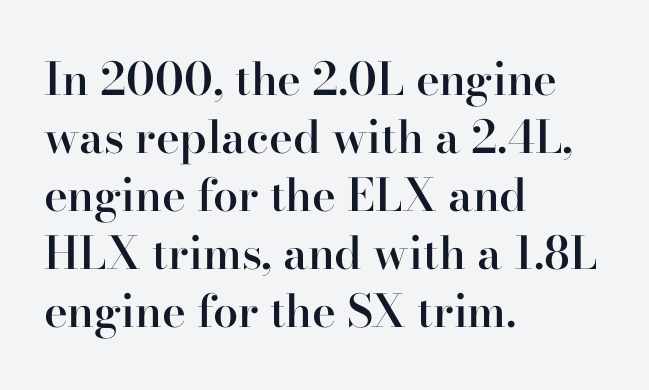
Stroke thickness is moderately raised; the sample reads as semibold. The passage shown is typed in a proportional face where columns would drift. The passage shown is not underscored anywhere. The text block is weighted toward the left margin, trailing off unevenly rightward.
